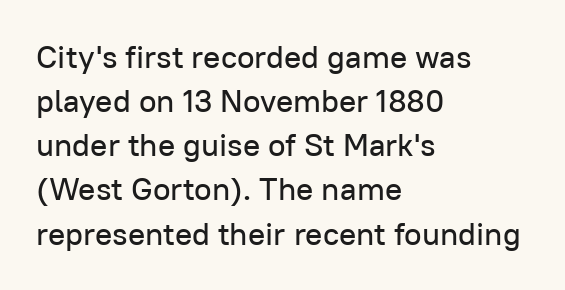
The image shows 32 px sans-serif type, upright; set left-aligned, normal line spacing (1.38x), normal letter spacing, not underlined; low stroke contrast and a medium x-height.
